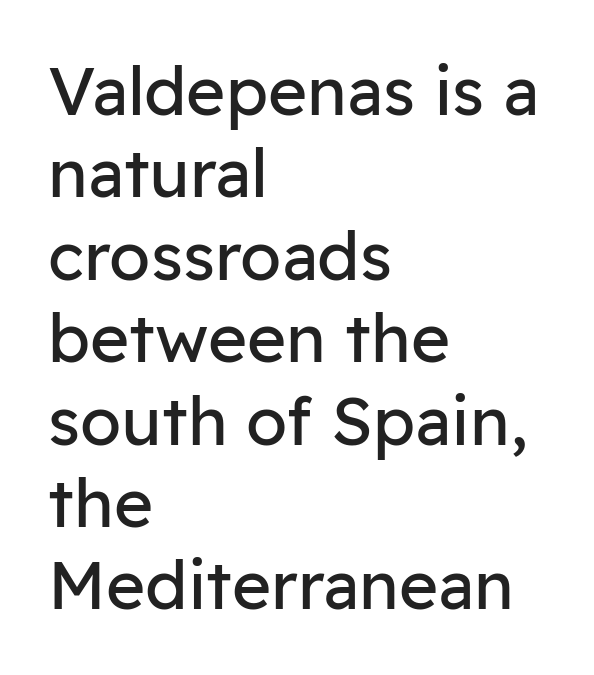
{"serif": "no", "italic": "no", "bold": "no", "weight": "regular", "width": "normal", "stroke_contrast": "low", "x_height": "medium", "monospaced": "no", "underline": "no", "align": "left", "line_spacing_ratio": 1.23, "letter_spacing": "normal", "letter_spacing_em": 0.0, "glyph_px": 67}
